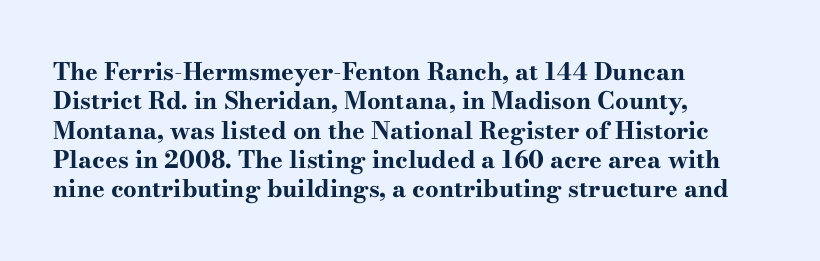
Q: Is the text bold? A: Yes.
Q: Is the text italic (slanted)? A: No, it is upright.
Q: Is the text underlined? A: No.
Q: How is the paragraph aligned? A: Left-aligned.
Q: Is the spacing between letters normal or unusually wide? A: Normal.
